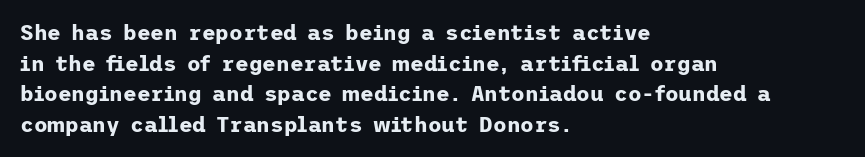
The image shows 21 px bold type, upright; set left-aligned, normal line spacing (1.46x), normal letter spacing, not underlined.
